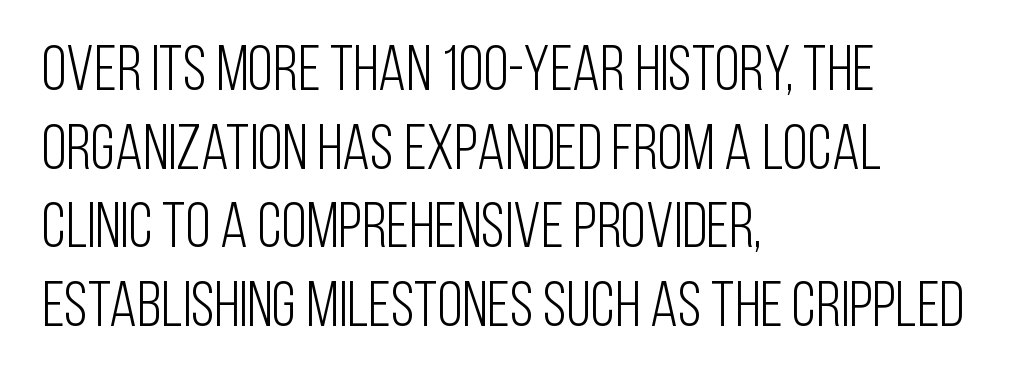
The image shows 64 px light, condensed sans-serif type, upright; set left-aligned, line spacing 1.23x, normal letter spacing, not underlined; low stroke contrast and a large x-height.
